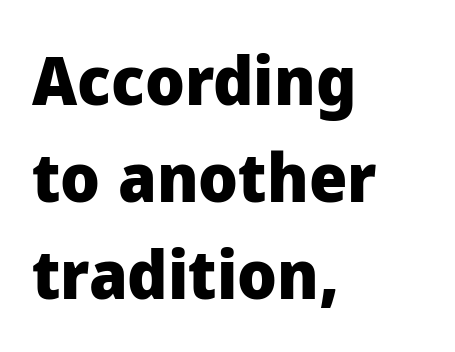
Q: Is the text bold? A: Yes.
Q: Is the text italic (slanted)? A: No, it is upright.
Q: Is the typeface a serif or a sans-serif typeface? A: Sans-serif.
Q: Is the text underlined? A: No.
Q: How is the paragraph aligned? A: Left-aligned.
Q: Is the spacing between letters normal or unusually wide? A: Normal.
Q: Is the spacing between lines tight, normal or loose? A: Normal.
Q: Width (condensed, normal, or wide)? A: Normal.
Q: Stroke contrast? A: Low.
Q: x-height? A: Medium.
Q: Monospaced? A: No.
